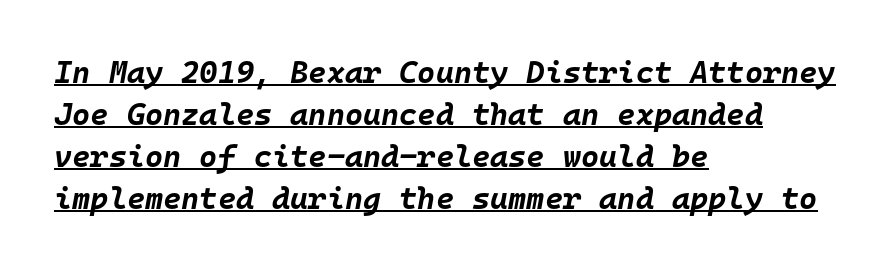
The image shows 31 px bold type, italic (leaning right), monospaced; set left-aligned, normal line spacing (1.35x), normal letter spacing, underlined; low stroke contrast and a large x-height.
